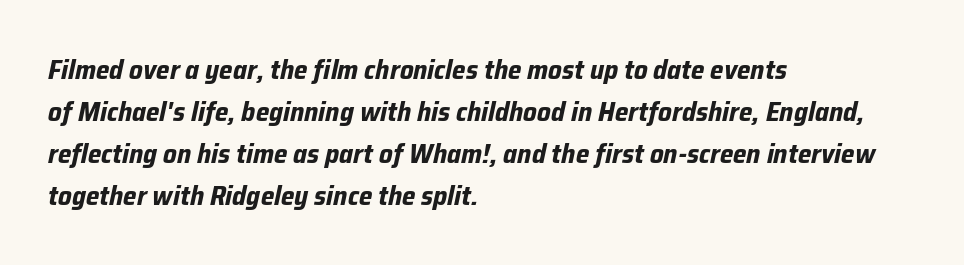
{"italic": "yes", "lean": "right", "slant_degrees": 12, "bold": "yes", "underline": "no", "align": "left", "line_spacing": "normal", "line_spacing_ratio": 1.55, "letter_spacing": "normal", "letter_spacing_em": 0.0, "glyph_px": 27}
